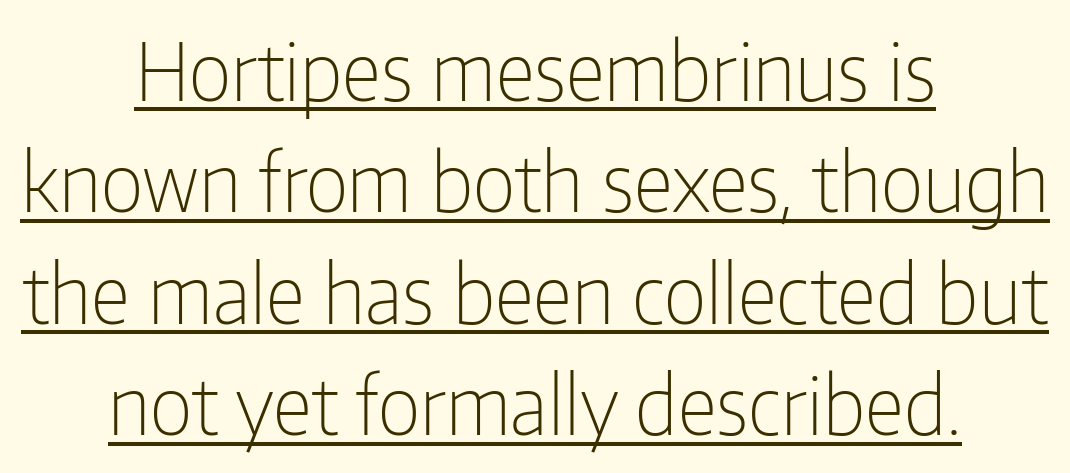
The image shows 79 px light, condensed sans-serif type, upright; set centered, normal line spacing (1.41x), normal letter spacing, underlined; low stroke contrast and a medium x-height.
